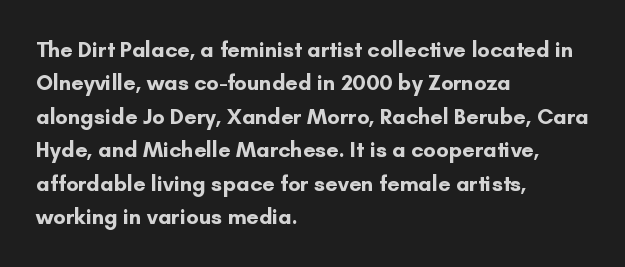
The strip under each line holds only bare page. Between one letter and the next there's only the usual sliver of space. Is there any slant? The stems are plumb. Plenty of ink on the page — the face is bold. Leading matches the norm, producing a regular column.
